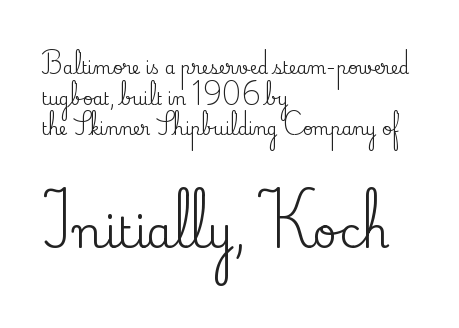
The image shows 42 px serif type, upright; set left-aligned, line spacing 1.8x, normal letter spacing, not underlined; the second (bottom) block is 2.47x larger; medium stroke contrast and a small x-height.
